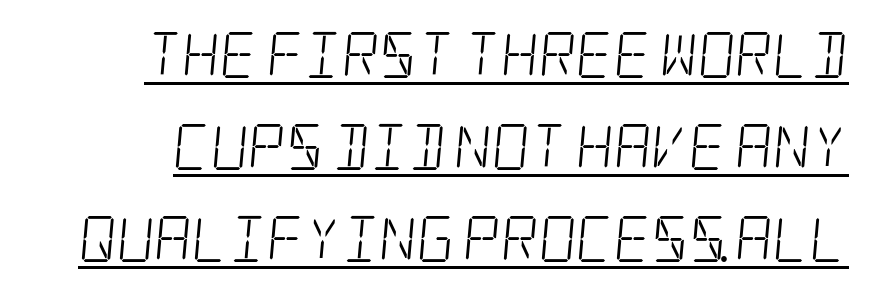
The image shows 46 px light, condensed serif type; set loose line spacing (2.0x), normal letter spacing, underlined; low stroke contrast and a large x-height.
